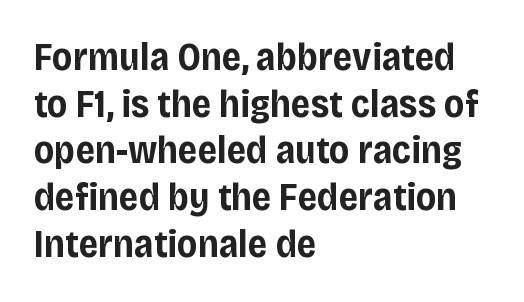
Posture: straight, roman, zero tilt. Between one letter and the next there's only the usual sliver of space. Where is the straight margin? On the left. Check under the words: just untouched page.
